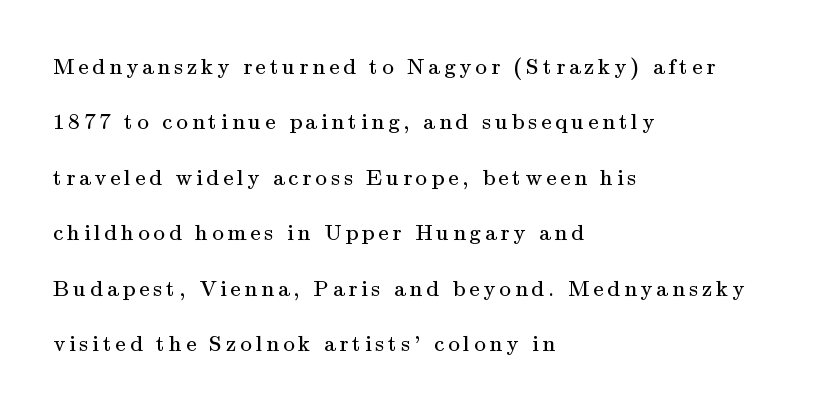
The image shows 23 px text type, upright; set left-aligned, loose line spacing (2.41x), not underlined.
